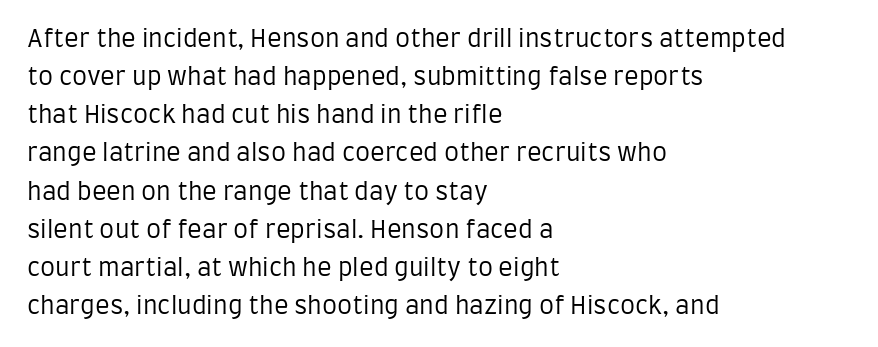
The image shows 24 px text type, upright; set left-aligned, normal line spacing (1.59x), normal letter spacing, not underlined.
